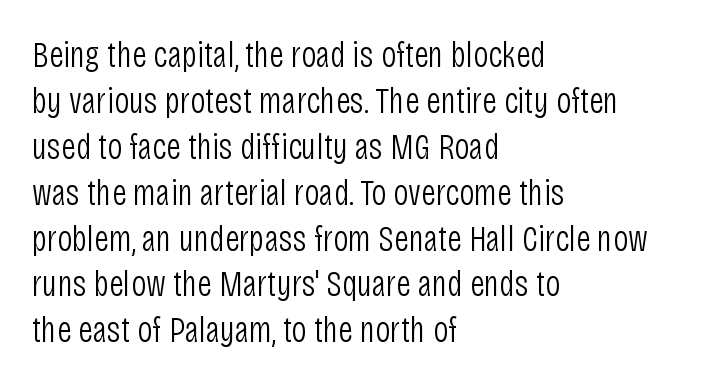
{"serif": "no", "italic": "no", "bold": "no", "weight": "light", "width": "condensed", "stroke_contrast": "low", "x_height": "large", "monospaced": "no", "underline": "no", "align": "left", "line_spacing_ratio": 1.24, "letter_spacing": "normal", "letter_spacing_em": 0.0, "glyph_px": 37}
